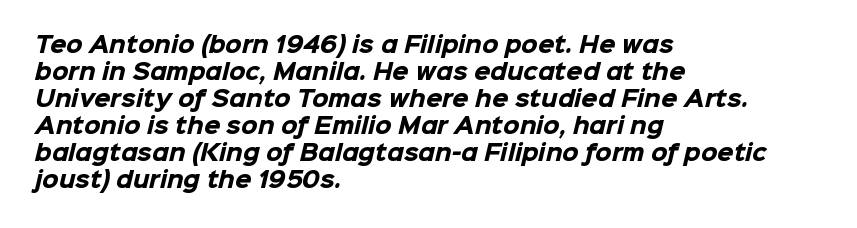
Q: Is the text bold? A: Yes.
Q: Is the text underlined? A: No.
Q: How is the paragraph aligned? A: Left-aligned.
Q: Is the spacing between letters normal or unusually wide? A: Normal.
Q: Is the spacing between lines tight, normal or loose? A: Normal.
